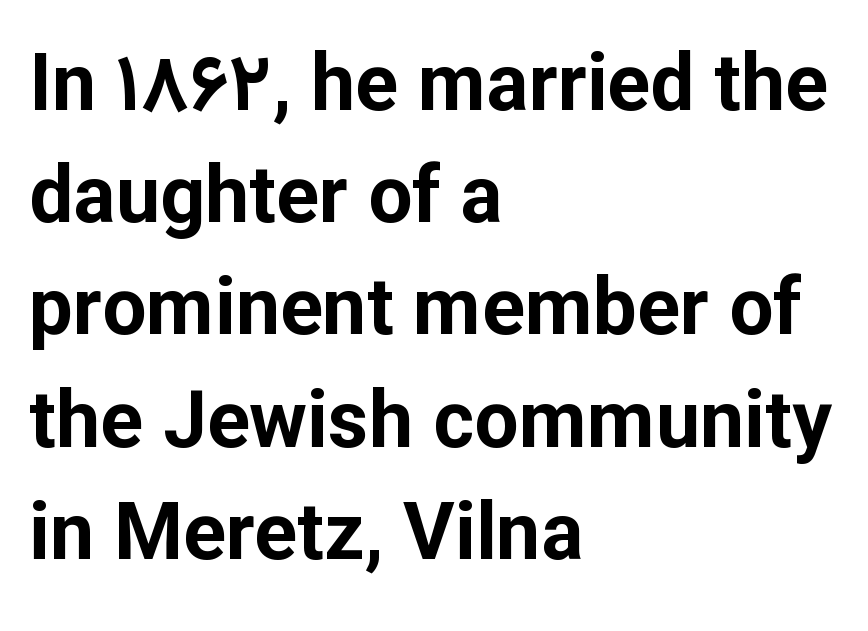
The image shows 79 px bold sans-serif type, upright; set left-aligned, normal line spacing (1.42x), normal letter spacing, not underlined; low stroke contrast and a medium x-height.
